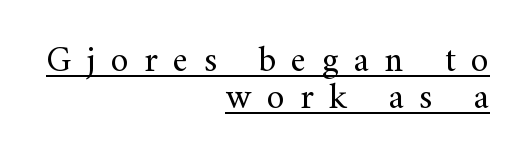
The image shows 36 px regular-weight serif type, upright; set right-aligned, tight line spacing (1.04x), unusually wide letter spacing (+0.43 em), underlined; medium stroke contrast and a small x-height.
